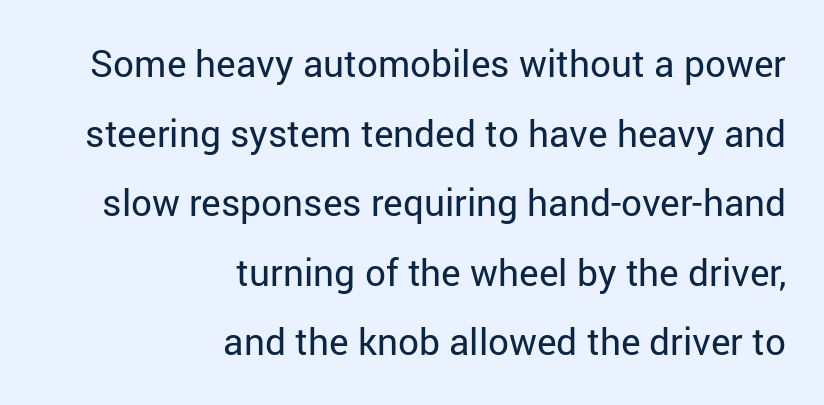
The image shows 37 px regular-weight sans-serif type, upright; set right-aligned, line spacing 1.88x, normal letter spacing, not underlined; low stroke contrast and a medium x-height.
